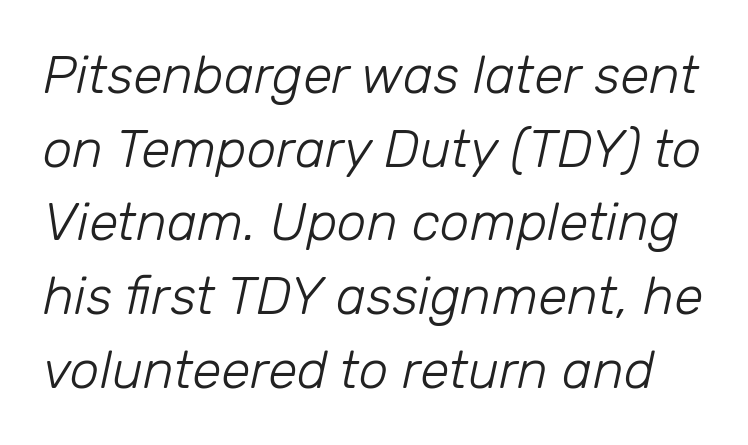
The image shows 53 px light type, italic (leaning right); set normal line spacing (1.39x), normal letter spacing, not underlined; low stroke contrast and a medium x-height.
